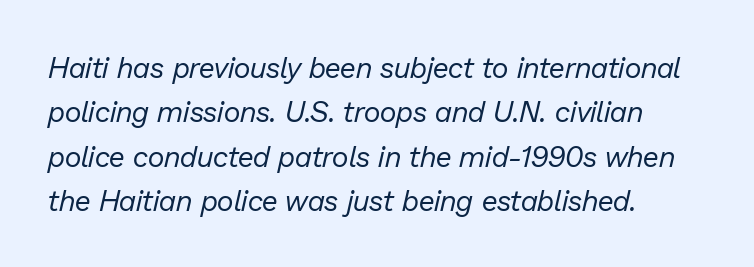
The image shows 29 px regular-weight type, italic (leaning right); set left-aligned, normal line spacing (1.53x), normal letter spacing, not underlined; low stroke contrast and a medium x-height.
